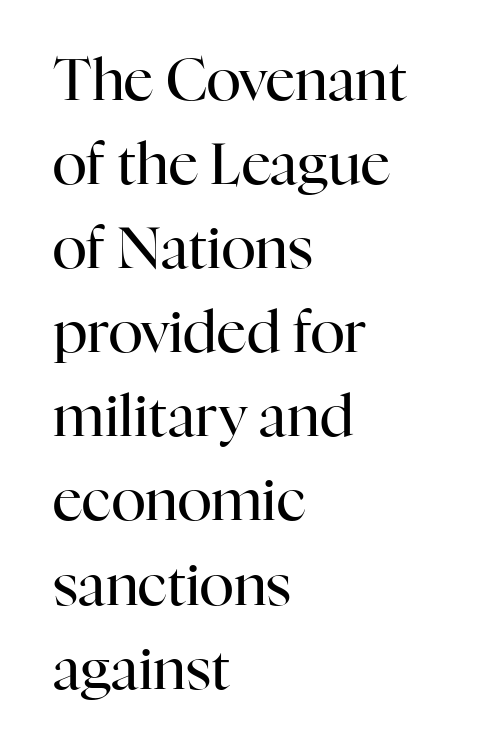
If you measured baseline to baseline, you'd find a middling distance. This rendering leaves character spacing at its baseline value. Italic: no, the glyphs are upright roman. The rendering uses natural spacing where letterforms have individual widths. The string is rendered with underlining switched off.
